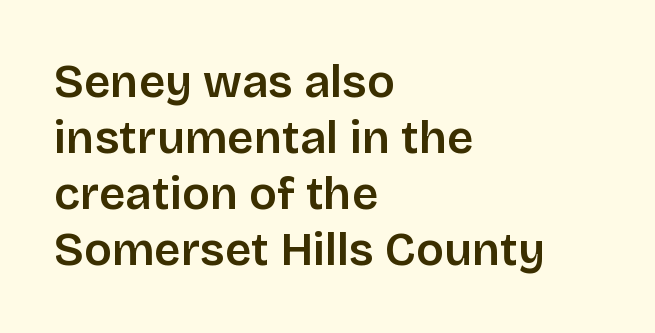
This sample has the flowing, uneven cadence of proportional lettering. The glyphs have the mass of a demibold cut, below bold. Type style note: lacks serifs. Reading down the block, your eye returns to a fixed left position each line.
